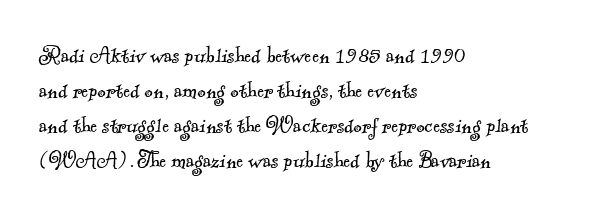
Q: Is the text bold? A: No.
Q: Is the text underlined? A: No.
Q: How is the paragraph aligned? A: Left-aligned.
Q: Is the spacing between letters normal or unusually wide? A: Normal.
Q: Is the spacing between lines tight, normal or loose? A: Normal.
